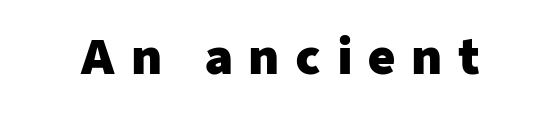
The passage shown is typed in a proportional face where columns would drift. The gap between lines stays unmarked. The line texture is sparse and dotted thanks to wide tracking. Emphasis by weight is at full strength: bold. Nope, no serifs anywhere on these letters. Every stem runs plumb, perpendicular to the baseline.
